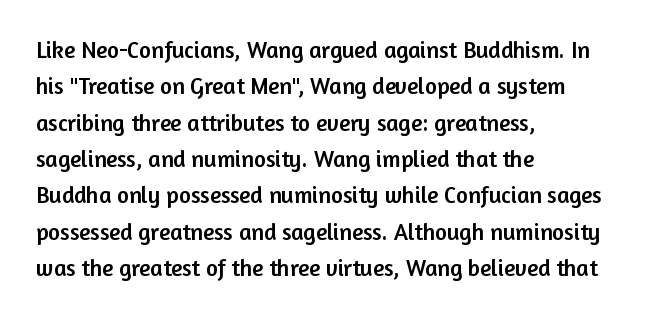
{"italic": "no", "underline": "no", "align": "left", "line_spacing": "normal", "line_spacing_ratio": 1.58, "letter_spacing": "normal", "letter_spacing_em": 0.0, "glyph_px": 23}
